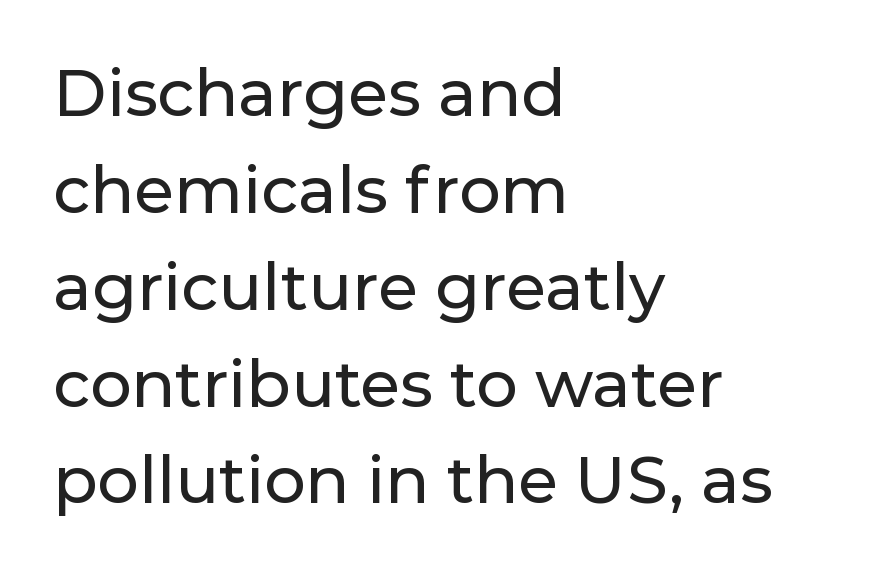
The image shows 65 px sans-serif type, upright; set left-aligned, normal line spacing (1.49x), normal letter spacing, not underlined; low stroke contrast and a medium x-height.
